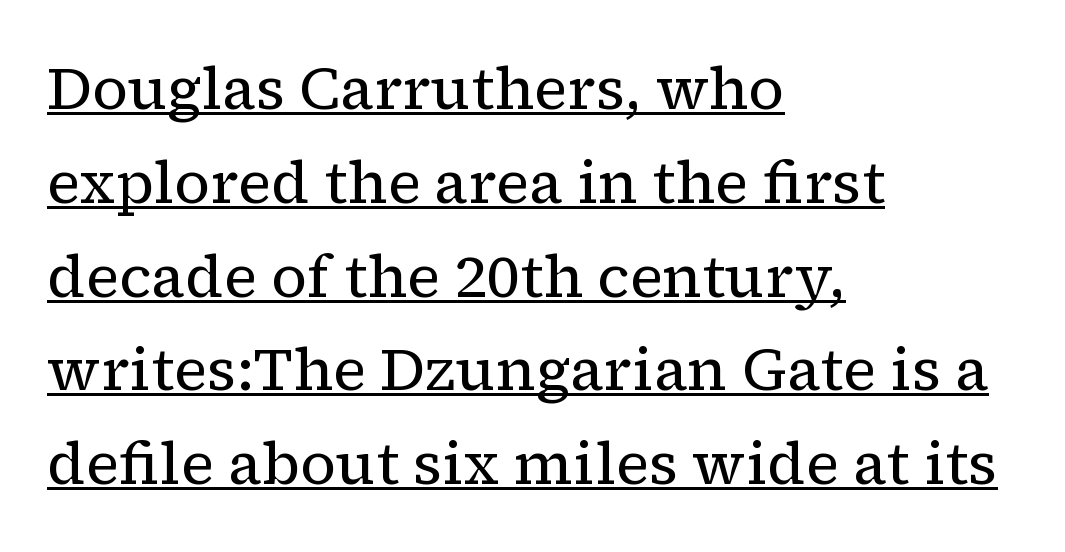
Q: Is the text bold? A: No.
Q: Is the text italic (slanted)? A: No, it is upright.
Q: Is the typeface a serif or a sans-serif typeface? A: Serif.
Q: Is the text underlined? A: Yes.
Q: How is the paragraph aligned? A: Left-aligned.
Q: Is the spacing between letters normal or unusually wide? A: Normal.
Q: Is the spacing between lines tight, normal or loose? A: Normal.
Q: Width (condensed, normal, or wide)? A: Normal.
Q: Stroke contrast? A: Low.
Q: x-height? A: Medium.
Q: Monospaced? A: No.
